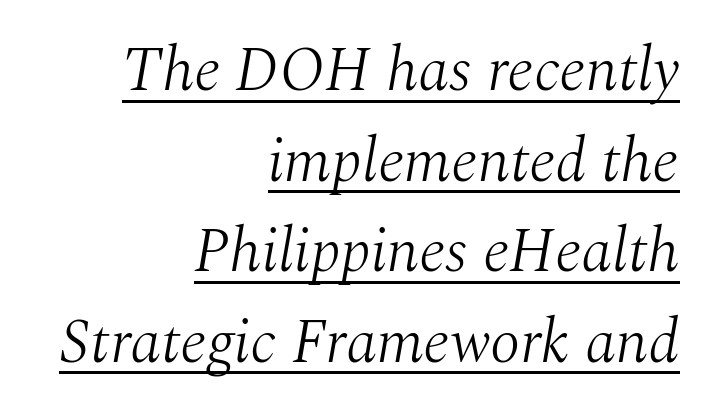
The image shows 62 px light serif type, italic (leaning right); set right-aligned, normal line spacing (1.46x), normal letter spacing, underlined; medium stroke contrast and a medium x-height.
